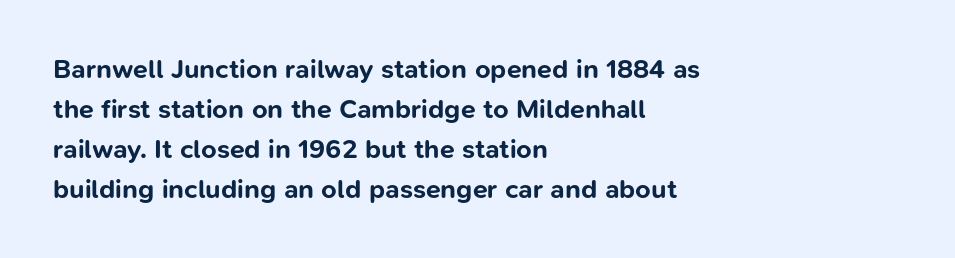
Q: Is the text bold? A: Yes.
Q: Is the text italic (slanted)? A: No, it is upright.
Q: Is the text underlined? A: No.
Q: How is the paragraph aligned? A: Left-aligned.
Q: Is the spacing between letters normal or unusually wide? A: Normal.
Q: Is the spacing between lines tight, normal or loose? A: Normal.
